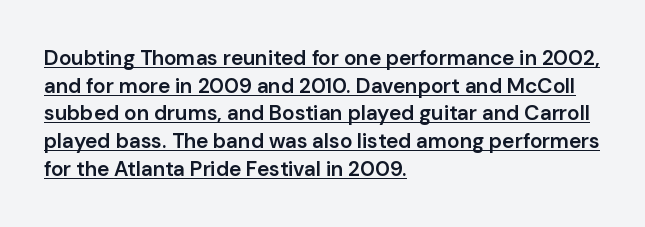
The image shows 21 px text type, upright; set left-aligned, normal line spacing (1.32x), normal letter spacing, underlined.
